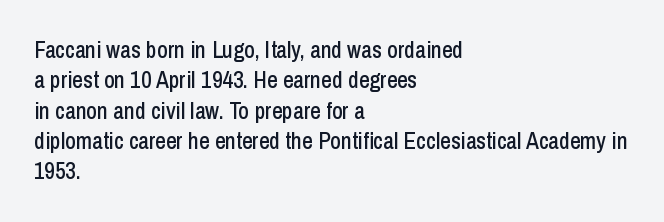
The image shows 23 px text type, upright; set left-aligned, normal line spacing (1.32x), normal letter spacing, not underlined.
